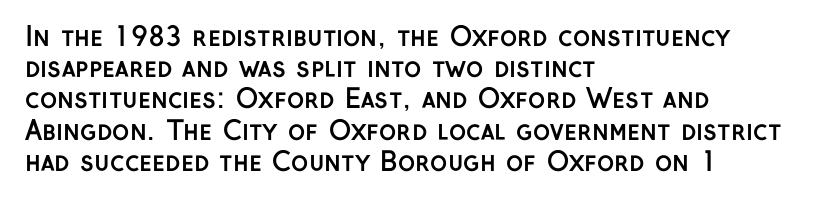
A typesetter would mark this as roman, not italic. The face used here is rendered with its standard letterfit. As a designer I'd log this as weight 700, bold. Underlining? Definitely not there. The text block is weighted toward the left margin, trailing off unevenly rightward.
